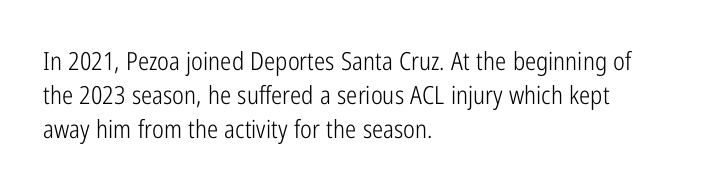
{"italic": "no", "bold": "no", "underline": "no", "align": "left", "line_spacing": "normal", "line_spacing_ratio": 1.37, "letter_spacing": "normal", "letter_spacing_em": 0.0, "glyph_px": 25}
